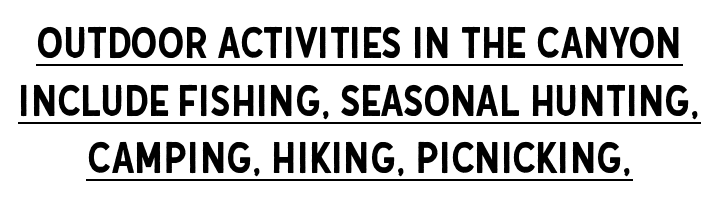
The lines sit at an ordinary, default distance from one another. The rendering uses the underline text-decoration. These lines are composed in type without serifs. Character widths vary here, with narrow letters taking less room than wide ones. Rendered with straight, roman letterforms. Compared with a flush-left layout, this one balances lines on the center instead.
